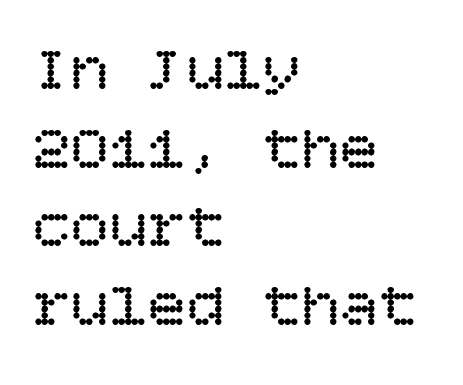
Observe the ordinary spacing: letters are neighbours, not strangers. Upright lettering throughout. Teacher's note: observe the even left margin — that is flush-left alignment. The passage shown is not bold in any degree. Check the space under the baseline: it is left empty.
